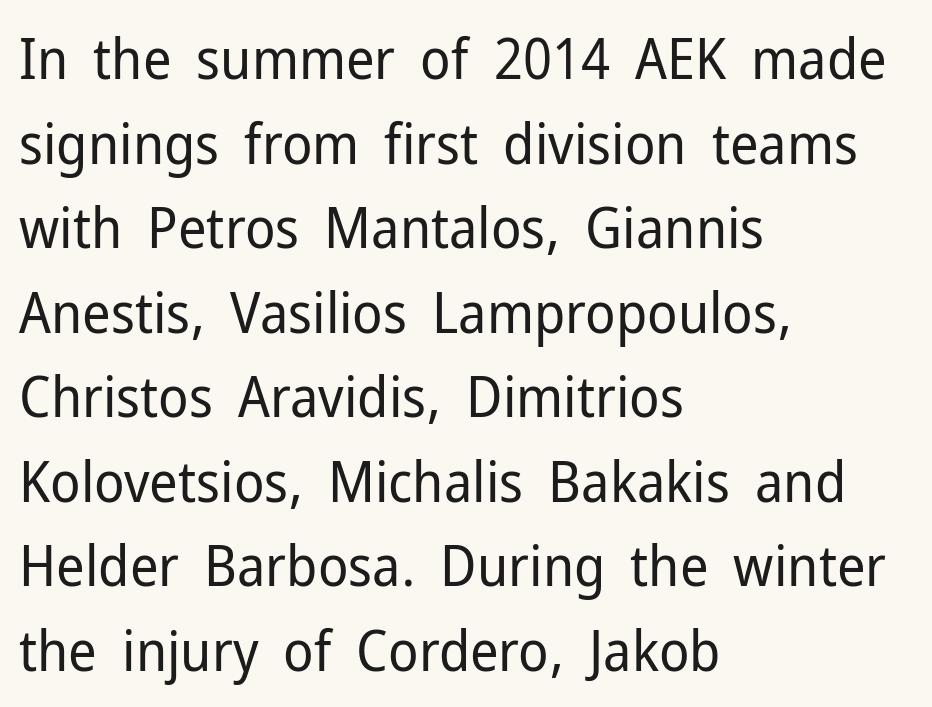
No italicization has been applied; the sample stays upright. Vertically, the passage feels balanced, rows spaced as you'd expect. Notice how the passage keeps a crisp vertical edge on the left only. Beneath every word, the page is bare.
